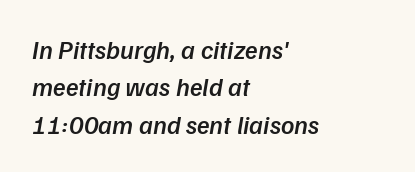
{"italic": "yes", "lean": "right", "slant_degrees": 9, "bold": "semi", "underline": "no", "align": "left", "line_spacing": "normal", "line_spacing_ratio": 1.44, "letter_spacing": "normal", "letter_spacing_em": 0.0, "glyph_px": 26}
